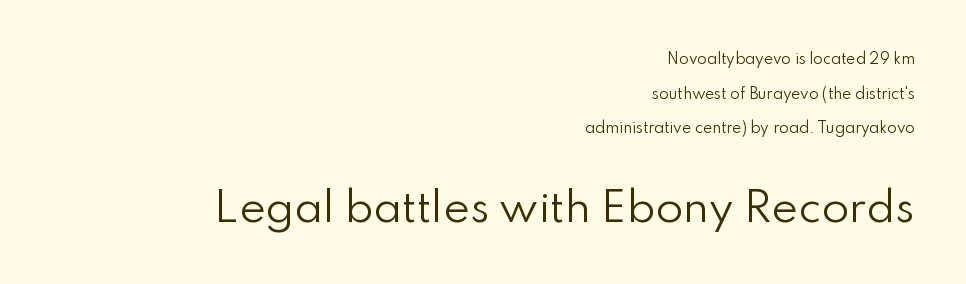
Look at the tracking — it's just the regular setting, nothing added. Reading down the block, your eye finds every line finishing at a fixed right position. Scale increases going downward across the two blocks. The rendering uses natural spacing where letterforms have individual widths. The foot of each line stays bare and open.
